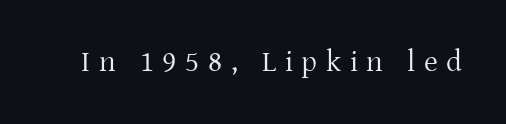
{"serif": "yes", "italic": "no", "bold": "no", "weight": "regular", "width": "normal", "stroke_contrast": "low", "x_height": "medium", "monospaced": "no", "underline": "no", "letter_spacing": "wide", "letter_spacing_em": 0.29, "glyph_px": 30}
